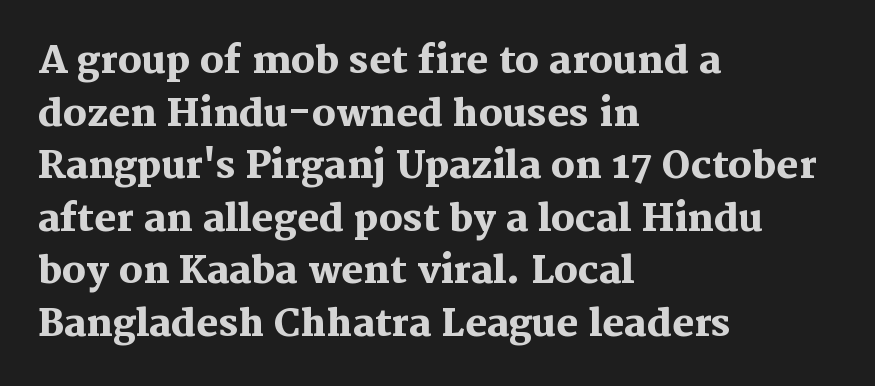
{"serif": "yes", "italic": "no", "bold": "yes", "weight": "heavy", "width": "normal", "stroke_contrast": "medium", "x_height": "medium", "monospaced": "no", "underline": "no", "align": "left", "line_spacing": "normal", "line_spacing_ratio": 1.42, "letter_spacing": "normal", "letter_spacing_em": 0.0, "glyph_px": 37}
